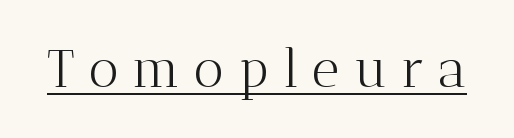
Character widths vary here, with narrow letters taking less room than wide ones. The sample's only ornament is a line tracing under the words. The strokes are not fattened; the text isn't bold. The lettering stays uniformly vertical, giving the passage a roman look. The type family on display is of the serif kind.
